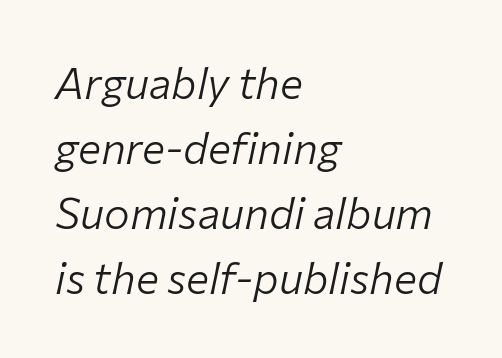
{"italic": "yes", "lean": "right", "slant_degrees": 12, "bold": "no", "weight": "light", "width": "normal", "stroke_contrast": "low", "x_height": "medium", "monospaced": "no", "underline": "no", "align": "left", "line_spacing": "normal", "line_spacing_ratio": 1.51, "letter_spacing": "normal", "letter_spacing_em": 0.0, "glyph_px": 43}
